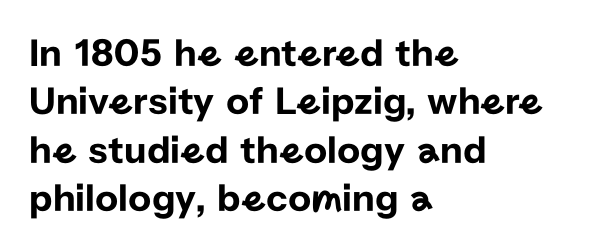
Check where the strokes stop: nothing finishes them off — pure sans. Proportional: the letters do not fall into vertical columns. How are the letters spaced? Ordinarily, with no added tracking. The lettering holds an erect, upright posture throughout. Each row of text sits above clean, open space.
